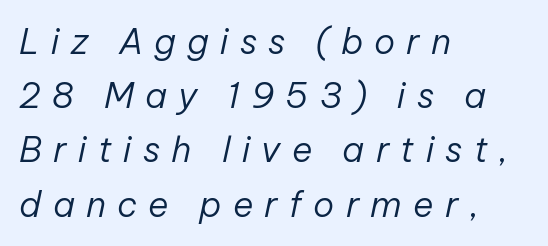
Q: Is the text bold? A: No.
Q: Is the text italic (slanted)? A: Yes, it leans right by about 12 degrees.
Q: Is the text underlined? A: No.
Q: How is the paragraph aligned? A: Left-aligned.
Q: Is the spacing between letters normal or unusually wide? A: Unusually wide.
Q: Is the spacing between lines tight, normal or loose? A: Normal.
Q: Width (condensed, normal, or wide)? A: Normal.
Q: Stroke contrast? A: Low.
Q: x-height? A: Medium.
Q: Monospaced? A: No.
